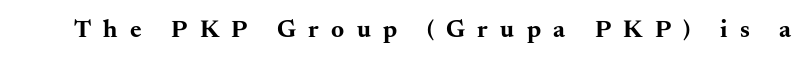
Q: Is the text bold? A: Yes.
Q: Is the text italic (slanted)? A: No, it is upright.
Q: Is the text underlined? A: No.
Q: Is the spacing between letters normal or unusually wide? A: Unusually wide.
